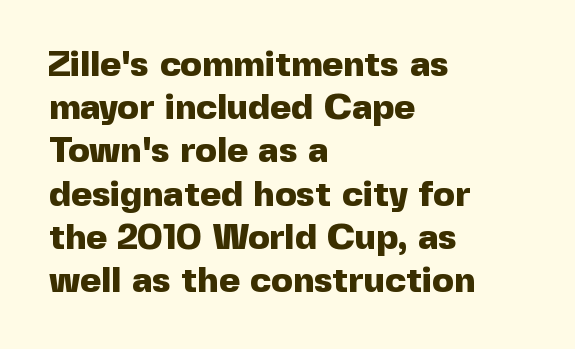
Q: Is the text bold? A: Yes.
Q: Is the text italic (slanted)? A: No, it is upright.
Q: Is the typeface a serif or a sans-serif typeface? A: Sans-serif.
Q: Is the text underlined? A: No.
Q: How is the paragraph aligned? A: Left-aligned.
Q: Is the spacing between letters normal or unusually wide? A: Normal.
Q: Width (condensed, normal, or wide)? A: Normal.
Q: x-height? A: Medium.
Q: Monospaced? A: No.
